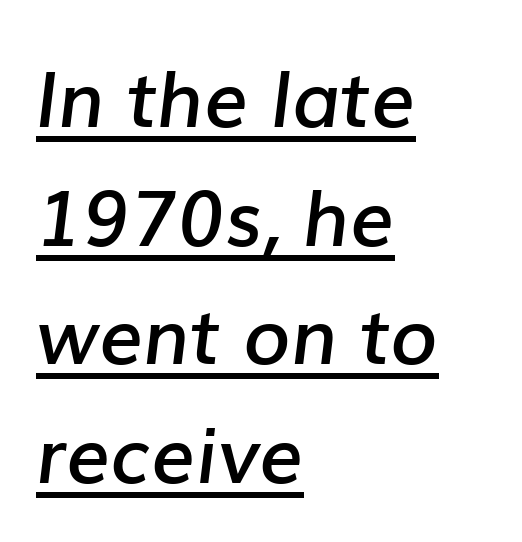
Q: Is the text bold? A: Semi-bold.
Q: Is the text italic (slanted)? A: Yes, it leans right by about 7 degrees.
Q: Is the text underlined? A: Yes.
Q: How is the paragraph aligned? A: Left-aligned.
Q: Is the spacing between letters normal or unusually wide? A: Normal.
Q: Is the spacing between lines tight, normal or loose? A: Normal.
Q: Width (condensed, normal, or wide)? A: Normal.
Q: Stroke contrast? A: Low.
Q: x-height? A: Medium.
Q: Monospaced? A: No.
